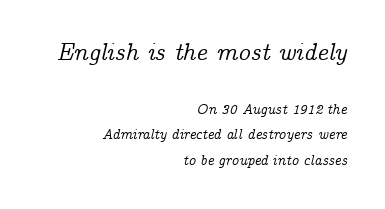
Q: Is the text italic (slanted)? A: Yes, it leans right by about 14 degrees.
Q: Is the text underlined? A: No.
Q: How is the paragraph aligned? A: Right-aligned.
Q: Is the spacing between letters normal or unusually wide? A: Normal.
Q: Which block of text is set in a larger size, the first (top) or the second (bottom)? A: The first (top) one.
